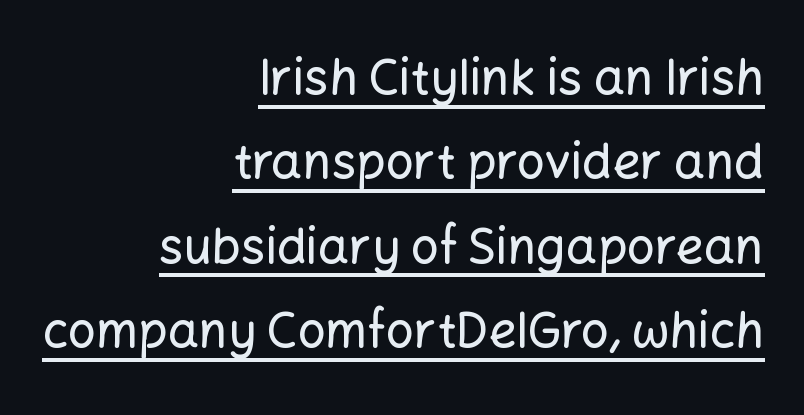
Tracking here is standard; glyphs follow each other at the usual distance. This rendering features underlined lettering. The specimen reads as upright at a glance. Looks like regular typesetting: each glyph gets only the width it needs. The paragraph shown leans on its right margin.
